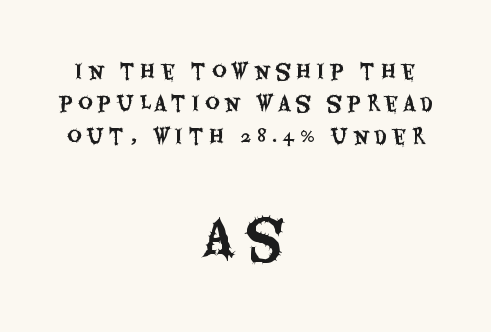
Rows of type keep a routine distance in the vertical direction. The designer gave the closing block more size than the opening block. Proportional: the letters do not fall into vertical columns. Tracking here is generous; glyphs stand well apart from one another. This sample is center-justified, so both line endings float freely. Check the space under the baseline: it is left empty.
